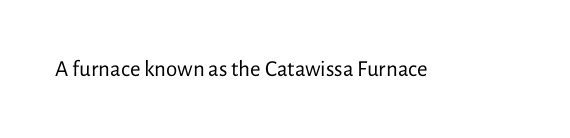
The image shows 23 px text type, upright; set normal letter spacing, not underlined.
